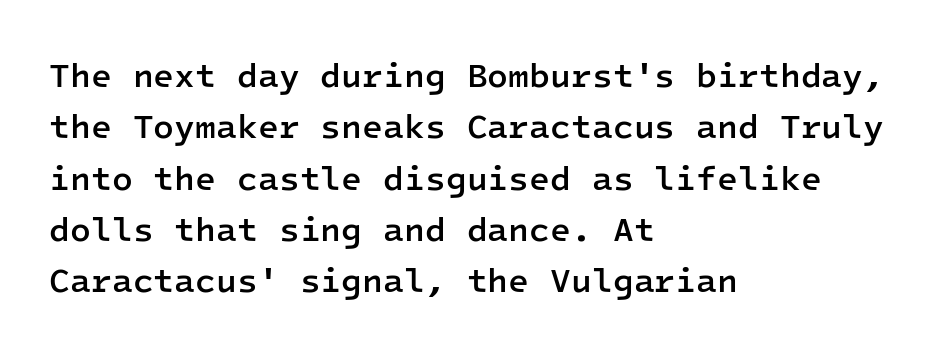
The image shows 34 px semibold sans-serif type, upright, monospaced; set left-aligned, normal line spacing (1.51x), normal letter spacing, not underlined; low stroke contrast and a medium x-height.
